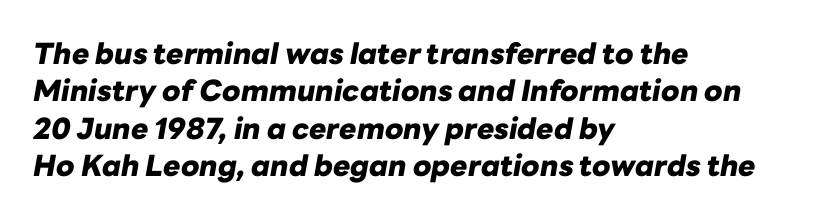
Q: Is the text bold? A: Yes.
Q: Is the text italic (slanted)? A: Yes, it leans right by about 10 degrees.
Q: Is the text underlined? A: No.
Q: How is the paragraph aligned? A: Left-aligned.
Q: Is the spacing between letters normal or unusually wide? A: Normal.
Q: Is the spacing between lines tight, normal or loose? A: Normal.
Q: Width (condensed, normal, or wide)? A: Normal.
Q: Stroke contrast? A: Low.
Q: x-height? A: Medium.
Q: Monospaced? A: No.
